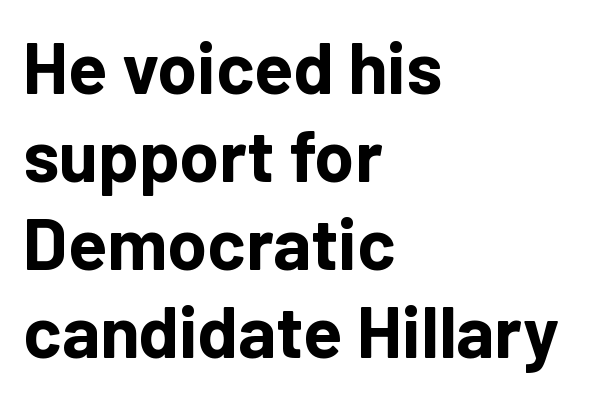
{"serif": "no", "italic": "no", "bold": "yes", "weight": "bold", "width": "normal", "stroke_contrast": "low", "x_height": "medium", "monospaced": "no", "underline": "no", "align": "left", "line_spacing_ratio": 1.22, "letter_spacing": "normal", "letter_spacing_em": 0.0, "glyph_px": 72}
